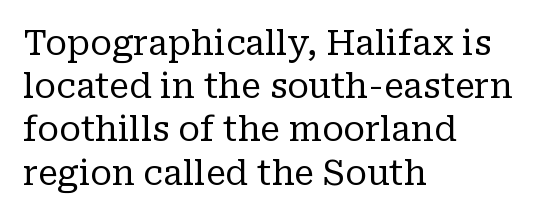
{"serif": "yes", "italic": "no", "bold": "no", "weight": "regular", "width": "normal", "stroke_contrast": "low", "x_height": "medium", "monospaced": "no", "underline": "no", "align": "left", "line_spacing": "normal", "line_spacing_ratio": 1.27, "letter_spacing": "normal", "letter_spacing_em": 0.0, "glyph_px": 34}
